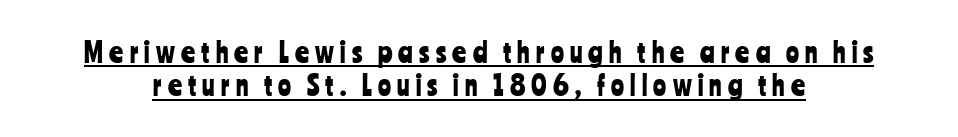
The image shows 27 px text type, upright; set line spacing 1.24x, unusually wide letter spacing (+0.23 em), underlined.
